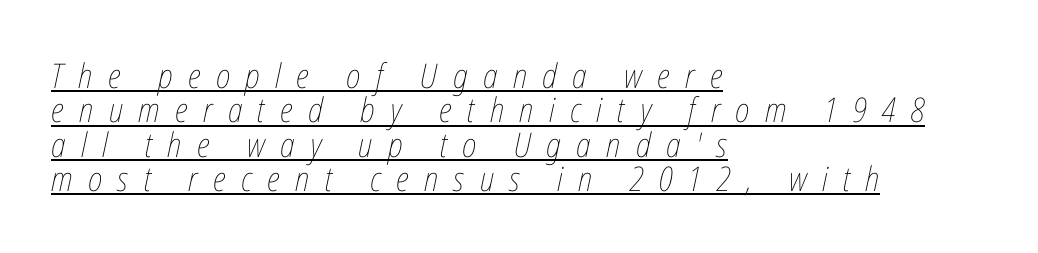
{"italic": "yes", "lean": "right", "slant_degrees": 12, "bold": "no", "weight": "thin", "width": "condensed", "stroke_contrast": "low", "x_height": "medium", "monospaced": "no", "underline": "yes", "align": "left", "line_spacing": "tight", "line_spacing_ratio": 1.01, "letter_spacing": "wide", "letter_spacing_em": 0.45, "glyph_px": 34}
